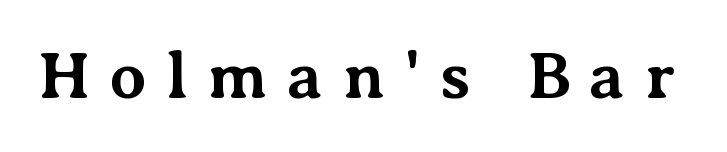
Honestly, the letter spacing is so wide it's the main thing you notice. Tall strokes in this sample are plumb rather than angled. Varying glyph widths throughout — classic text-font behaviour. Only glyphs here, with clear space below each row. Typesetter's note: full bold, strokes at maximum text heaviness.
